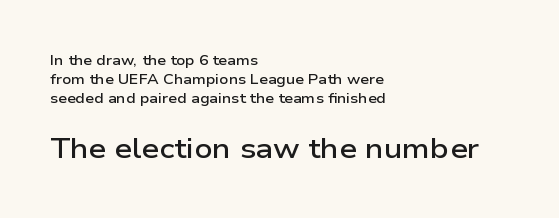
{"serif": "no", "italic": "no", "bold": "semi", "weight": "semibold", "width": "wide", "stroke_contrast": "low", "x_height": "medium", "monospaced": "no", "underline": "no", "align": "left", "line_spacing": "normal", "line_spacing_ratio": 1.34, "letter_spacing": "normal", "letter_spacing_em": 0.0, "larger_block": "second", "size_ratio": 2.0, "glyph_px": 28}
